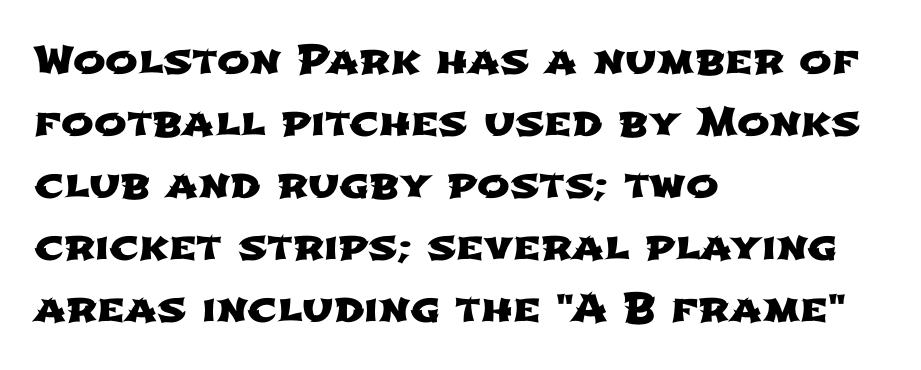
Q: Is the typeface a serif or a sans-serif typeface? A: Sans-serif.
Q: Is the text underlined? A: No.
Q: How is the paragraph aligned? A: Left-aligned.
Q: Is the spacing between letters normal or unusually wide? A: Normal.
Q: Is the spacing between lines tight, normal or loose? A: Normal.
Q: Width (condensed, normal, or wide)? A: Wide.
Q: Stroke contrast? A: Low.
Q: x-height? A: Medium.
Q: Monospaced? A: No.
